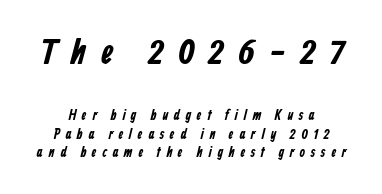
The image shows 36 px condensed sans-serif type; set normal line spacing (1.32x), unusually wide letter spacing (+0.39 em), not underlined; the first (top) block is 2.57x larger; low stroke contrast and a medium x-height.
